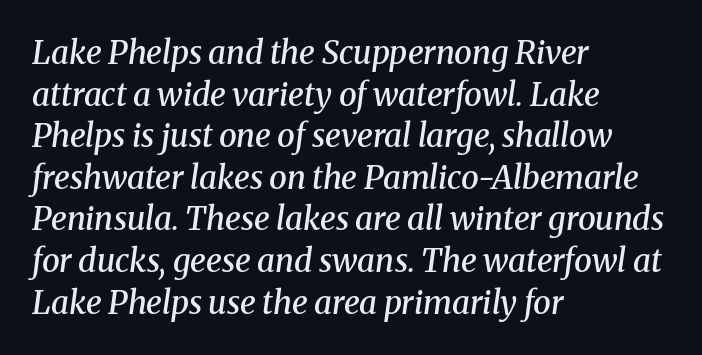
The image shows 32 px semibold serif type, italic (leaning right); set left-aligned, normal line spacing (1.3x), normal letter spacing, not underlined; medium stroke contrast and a medium x-height.
